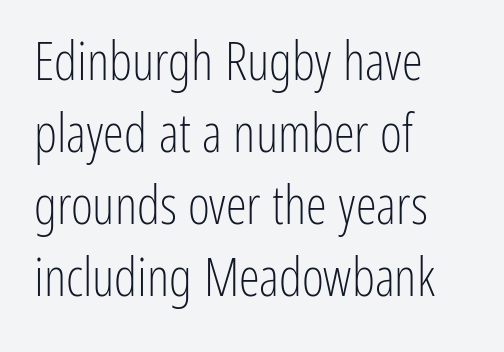
{"serif": "no", "italic": "no", "bold": "no", "weight": "light", "width": "condensed", "stroke_contrast": "low", "x_height": "medium", "monospaced": "no", "underline": "no", "align": "left", "line_spacing": "normal", "line_spacing_ratio": 1.36, "letter_spacing": "normal", "letter_spacing_em": 0.0, "glyph_px": 53}
